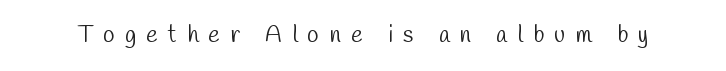
Q: Is the text bold? A: No.
Q: Is the text underlined? A: No.
Q: Is the spacing between letters normal or unusually wide? A: Unusually wide.
